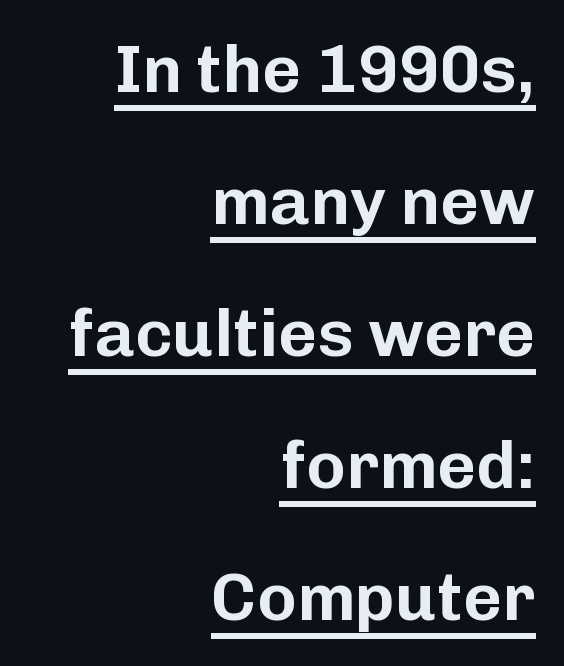
{"serif": "no", "italic": "no", "width": "normal", "stroke_contrast": "low", "x_height": "medium", "monospaced": "no", "underline": "yes", "align": "right", "line_spacing": "loose", "line_spacing_ratio": 1.97, "letter_spacing": "normal", "letter_spacing_em": 0.0, "glyph_px": 67}
